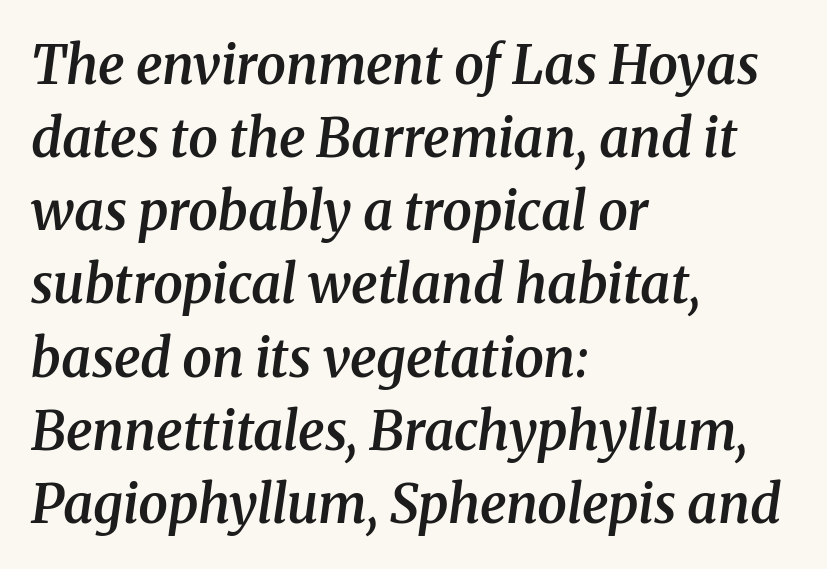
This is the in-between weight designers call semibold or demi. The horizontal fit of the characters is conventional and even. The words here are not underlined. If you measured baseline to baseline, you'd find a middling distance. Type style note: has serifs. The text carries the slant typical of an italic or oblique font.
